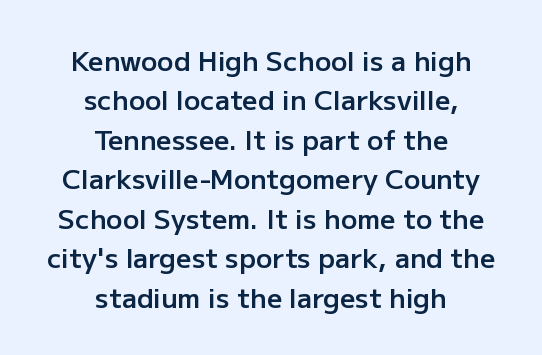
{"italic": "no", "bold": "semi", "underline": "no", "align": "center", "line_spacing": "normal", "line_spacing_ratio": 1.46, "letter_spacing": "normal", "letter_spacing_em": 0.0, "glyph_px": 27}
